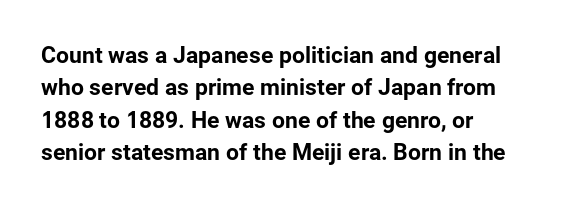
Rule under the text: the space is simply empty. Glyph-to-glyph distance matches everyday printed text. This block has exactly the height ordinary leading produces. Every character sits straight up, as roman type does. Teacher's note: observe the even left margin — that is flush-left alignment.
